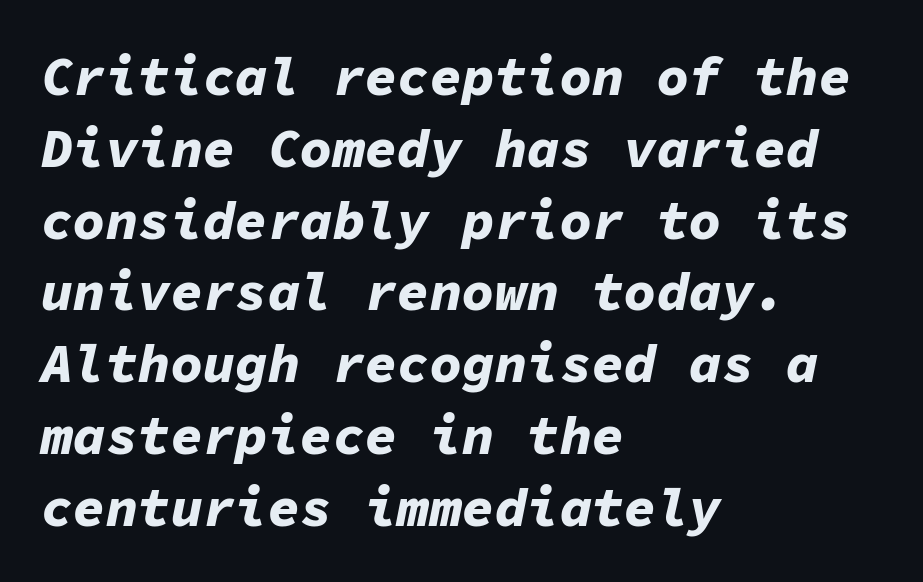
The image shows 54 px bold type, italic (leaning right), monospaced; set left-aligned, normal line spacing (1.33x), normal letter spacing, not underlined; low stroke contrast and a medium x-height.
